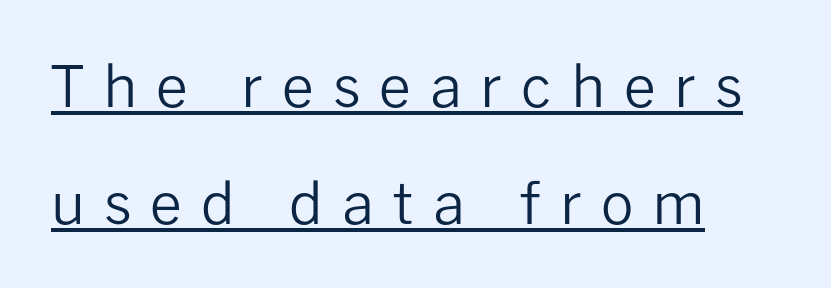
Q: Is the text bold? A: No.
Q: Is the text italic (slanted)? A: No, it is upright.
Q: Is the typeface a serif or a sans-serif typeface? A: Sans-serif.
Q: Is the text underlined? A: Yes.
Q: How is the paragraph aligned? A: Left-aligned.
Q: Is the spacing between letters normal or unusually wide? A: Unusually wide.
Q: Is the spacing between lines tight, normal or loose? A: Loose.
Q: Width (condensed, normal, or wide)? A: Normal.
Q: Stroke contrast? A: Low.
Q: x-height? A: Medium.
Q: Monospaced? A: No.
